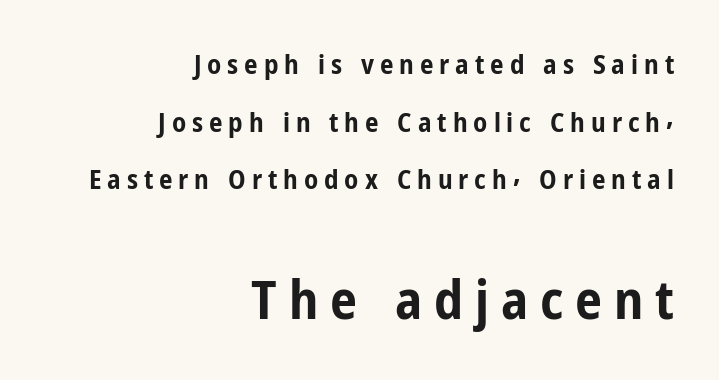
The image shows 54 px bold, condensed sans-serif type, upright; set right-aligned, loose line spacing (2.13x), unusually wide letter spacing (+0.22 em), not underlined; the second (bottom) block is 2.0x larger; low stroke contrast and a medium x-height.
